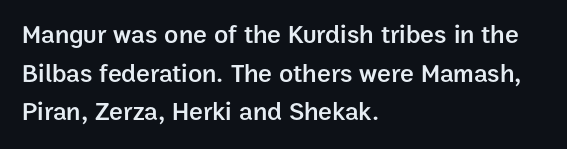
What stands out about the letter spacing? Nothing — it is the standard amount. Where is the straight margin? On the left. The glyphs are unaccompanied by any horizontal stroke below them. Is there any slant? The stems are plumb. The leading is moderate, giving the passage an even texture.
